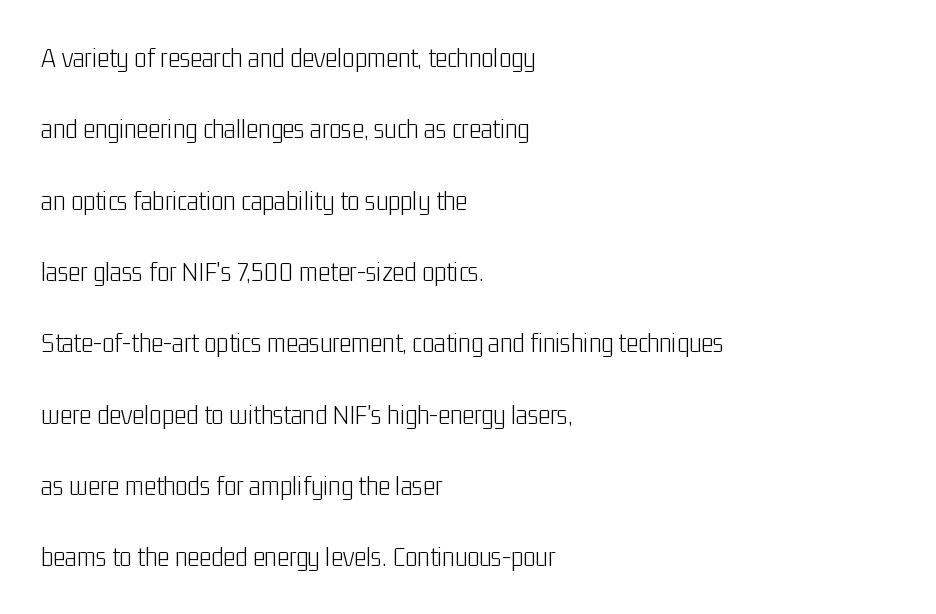
The image shows 29 px light, condensed sans-serif type, upright; set left-aligned, loose line spacing (2.46x), normal letter spacing, not underlined; low stroke contrast and a medium x-height.
